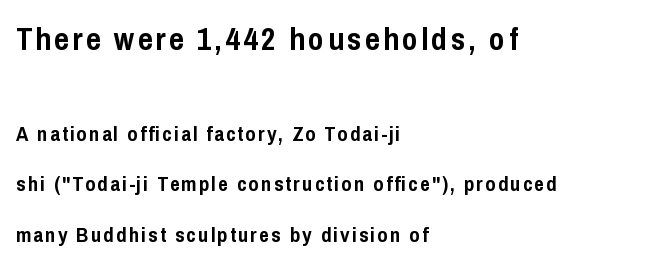
Q: Is the text bold? A: Yes.
Q: Is the text italic (slanted)? A: No, it is upright.
Q: Is the typeface a serif or a sans-serif typeface? A: Sans-serif.
Q: Is the text underlined? A: No.
Q: How is the paragraph aligned? A: Left-aligned.
Q: Is the spacing between lines tight, normal or loose? A: Loose.
Q: Which block of text is set in a larger size, the first (top) or the second (bottom)? A: The first (top) one.
Q: Width (condensed, normal, or wide)? A: Condensed.
Q: Stroke contrast? A: Low.
Q: x-height? A: Medium.
Q: Monospaced? A: No.
